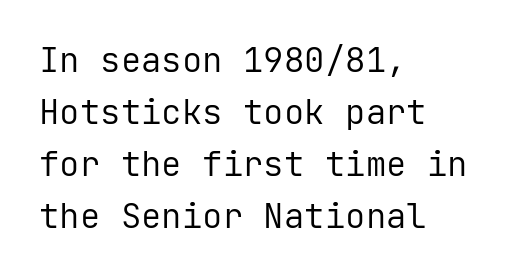
Q: Is the text bold? A: No.
Q: Is the text italic (slanted)? A: No, it is upright.
Q: Is the typeface a serif or a sans-serif typeface? A: Sans-serif.
Q: Is the text underlined? A: No.
Q: How is the paragraph aligned? A: Left-aligned.
Q: Is the spacing between letters normal or unusually wide? A: Normal.
Q: Is the spacing between lines tight, normal or loose? A: Normal.
Q: Width (condensed, normal, or wide)? A: Normal.
Q: Stroke contrast? A: Low.
Q: x-height? A: Medium.
Q: Monospaced? A: Yes.
